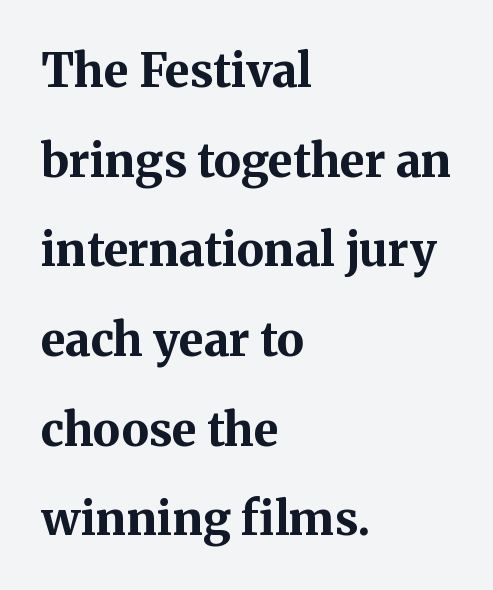
The type family on display is of the serif kind. Italic: no, the glyphs are upright roman. The rendering uses a bold face; every stroke is thick and dark. Notice how the passage keeps a crisp vertical edge on the left only. Is this a fixed-width face? No — the glyphs have proportional, varying widths.
